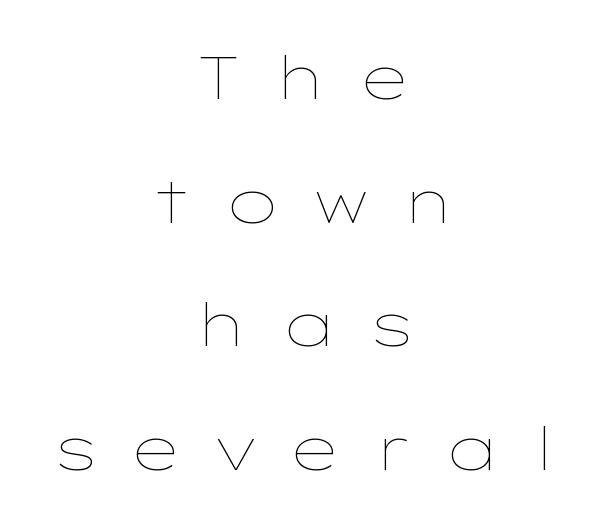
The image shows 60 px thin, wide type, upright; set centered, loose line spacing (2.06x), unusually wide letter spacing (+0.5 em), not underlined; low stroke contrast and a medium x-height.
